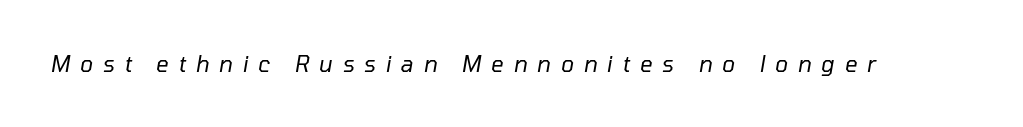
The letters are spread apart with noticeably loose tracking. No word sits above an underline. The specimen reads as italic at a glance. The characters are drawn with everyday or finer stroke widths.
